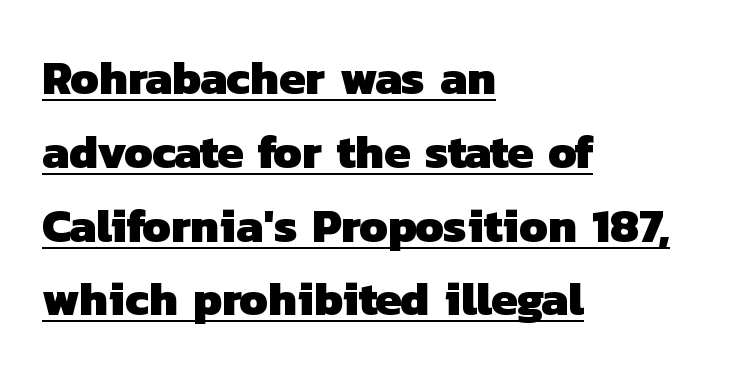
{"serif": "no", "bold": "yes", "weight": "heavy", "width": "normal", "stroke_contrast": "low", "x_height": "medium", "monospaced": "no", "underline": "yes", "align": "left", "line_spacing": "normal", "line_spacing_ratio": 1.57, "letter_spacing": "normal", "letter_spacing_em": 0.0, "glyph_px": 47}
